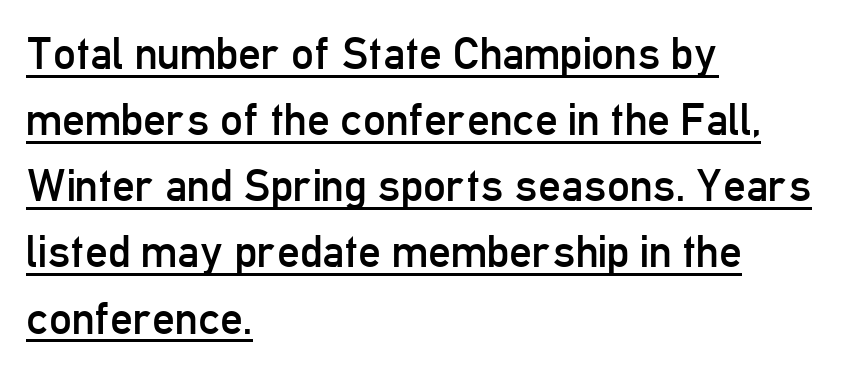
{"serif": "no", "italic": "no", "bold": "no", "weight": "regular", "width": "condensed", "stroke_contrast": "low", "x_height": "medium", "monospaced": "no", "underline": "yes", "align": "left", "line_spacing": "normal", "line_spacing_ratio": 1.47, "letter_spacing": "normal", "letter_spacing_em": 0.0, "glyph_px": 45}
